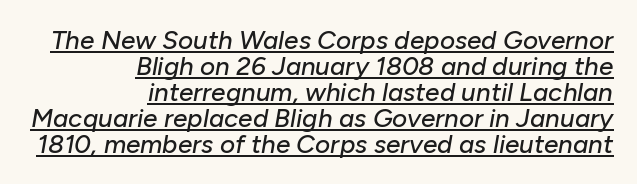
{"italic": "yes", "lean": "right", "slant_degrees": 10, "underline": "yes", "align": "right", "line_spacing": "tight", "line_spacing_ratio": 1.0, "letter_spacing": "normal", "letter_spacing_em": 0.0, "glyph_px": 26}
